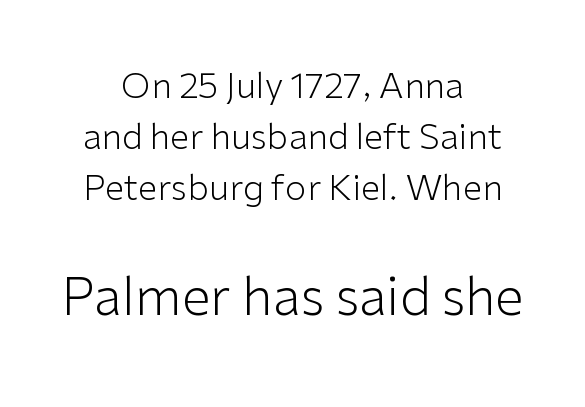
{"serif": "no", "italic": "no", "bold": "no", "weight": "light", "width": "normal", "stroke_contrast": "low", "x_height": "medium", "monospaced": "no", "underline": "no", "align": "center", "line_spacing": "normal", "line_spacing_ratio": 1.46, "letter_spacing": "normal", "letter_spacing_em": 0.0, "larger_block": "second", "size_ratio": 1.49, "glyph_px": 52}
